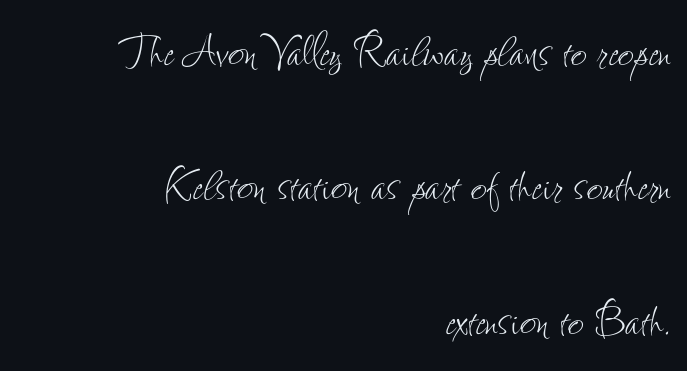
{"bold": "no", "weight": "thin", "width": "condensed", "stroke_contrast": "low", "x_height": "small", "monospaced": "no", "underline": "no", "align": "right", "line_spacing": "loose", "line_spacing_ratio": 2.4, "letter_spacing": "normal", "letter_spacing_em": 0.0, "glyph_px": 56}
